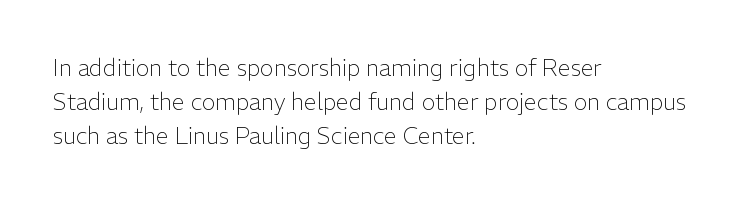
The type sits square on the baseline with zero lean. Stem width sits at or under what a default text font uses. Horizontally, the lines are justified to the leading edge only. This sample keeps an unexceptional amount of space between lines. The space beneath each line is pristine and unruled. There is no visible air inserted between adjacent glyphs.
